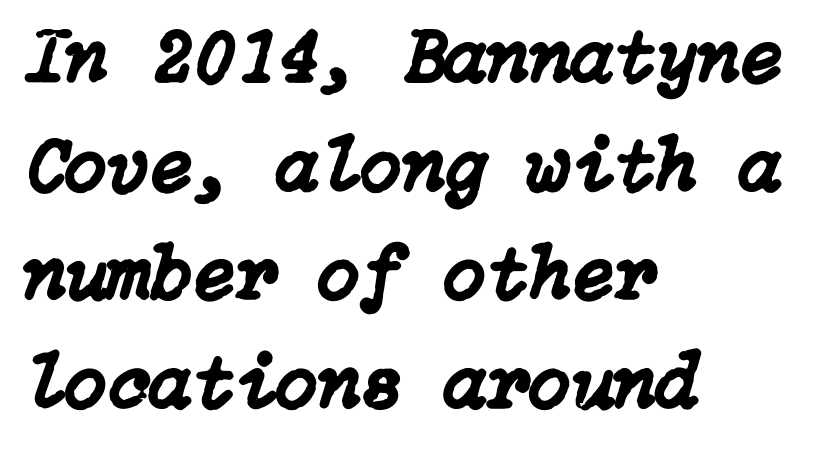
Q: Is the text italic (slanted)? A: Yes, it leans right by about 15 degrees.
Q: Is the text underlined? A: No.
Q: How is the paragraph aligned? A: Left-aligned.
Q: Is the spacing between letters normal or unusually wide? A: Normal.
Q: Is the spacing between lines tight, normal or loose? A: Normal.
Q: Width (condensed, normal, or wide)? A: Normal.
Q: Stroke contrast? A: Low.
Q: x-height? A: Medium.
